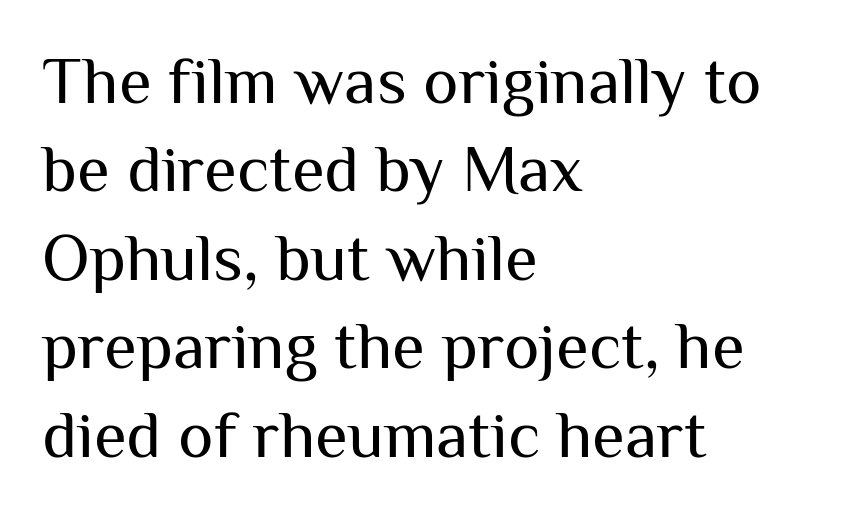
{"serif": "no", "italic": "no", "bold": "no", "weight": "regular", "width": "normal", "stroke_contrast": "medium", "x_height": "medium", "monospaced": "no", "underline": "no", "align": "left", "line_spacing": "normal", "line_spacing_ratio": 1.32, "letter_spacing": "normal", "letter_spacing_em": 0.0, "glyph_px": 67}
